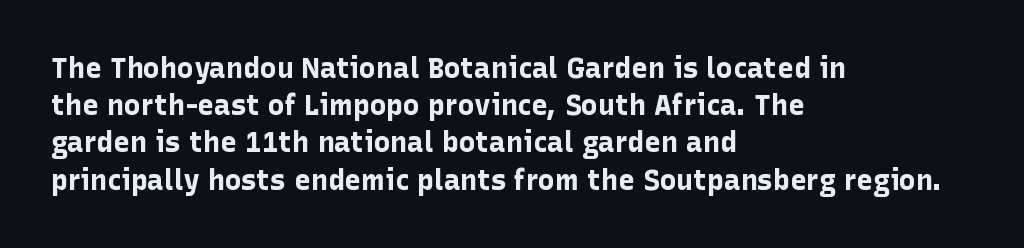
Q: Is the text bold? A: Yes.
Q: Is the text italic (slanted)? A: No, it is upright.
Q: Is the typeface a serif or a sans-serif typeface? A: Sans-serif.
Q: Is the text underlined? A: No.
Q: How is the paragraph aligned? A: Left-aligned.
Q: Is the spacing between letters normal or unusually wide? A: Normal.
Q: Is the spacing between lines tight, normal or loose? A: Normal.
Q: Width (condensed, normal, or wide)? A: Normal.
Q: Stroke contrast? A: Low.
Q: x-height? A: Medium.
Q: Monospaced? A: No.
